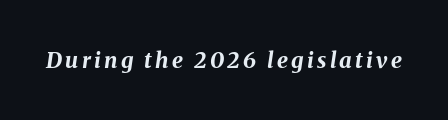
{"italic": "yes", "lean": "right", "slant_degrees": 8, "bold": "yes", "underline": "no", "glyph_px": 22}
